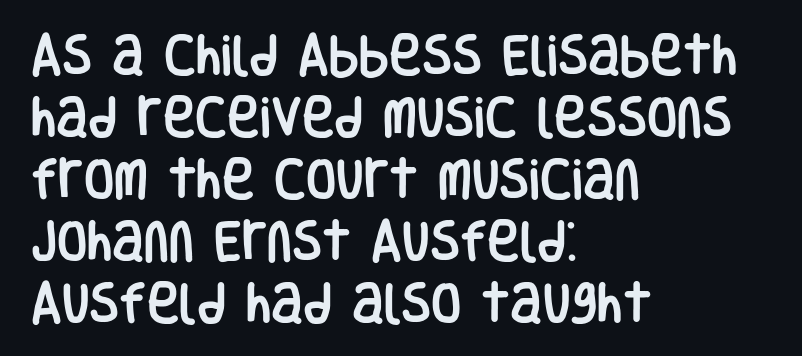
The image shows 44 px condensed sans-serif type, upright; set left-aligned, normal line spacing (1.41x), normal letter spacing, not underlined; low stroke contrast and a large x-height.
